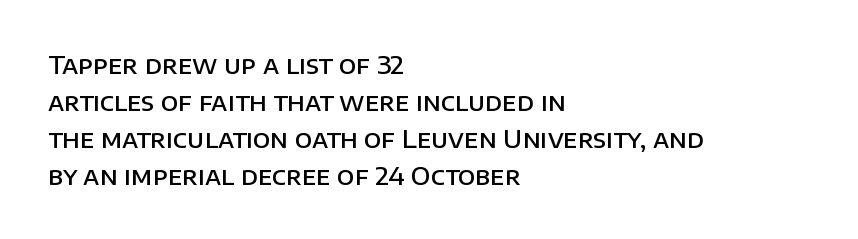
Q: Is the text bold? A: Semi-bold.
Q: Is the text italic (slanted)? A: No, it is upright.
Q: Is the text underlined? A: No.
Q: How is the paragraph aligned? A: Left-aligned.
Q: Is the spacing between letters normal or unusually wide? A: Normal.
Q: Is the spacing between lines tight, normal or loose? A: Normal.
